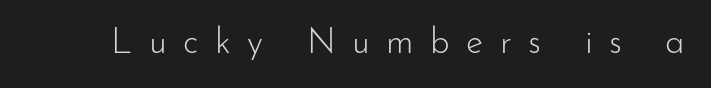
Check where the strokes stop: nothing finishes them off — pure sans. Substantial extra tracking has been applied to these lines. Clear beneath every line of the passage. Stems here are at most as thick as an everyday book face.
